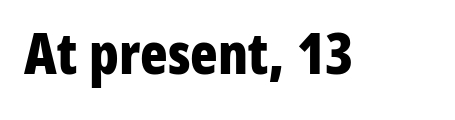
Italic: no, the glyphs are upright roman. In terms of letterform style, serifs are entirely absent. Is this a fixed-width face? No — the glyphs have proportional, varying widths. Check under the words: just untouched page. Characters follow at the spacing the type designer built in. Notice how thick the strokes are: this is what a full bold looks like.
